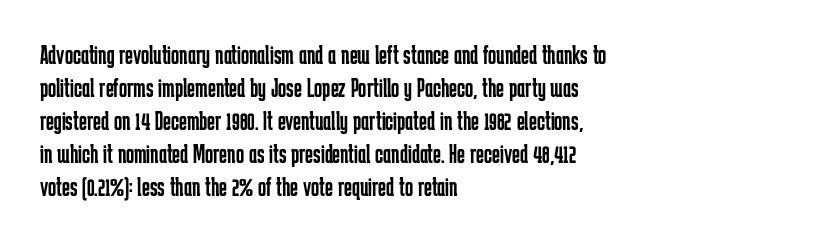
Q: Is the text bold? A: No.
Q: Is the text italic (slanted)? A: No, it is upright.
Q: Is the text underlined? A: No.
Q: How is the paragraph aligned? A: Left-aligned.
Q: Is the spacing between letters normal or unusually wide? A: Normal.
